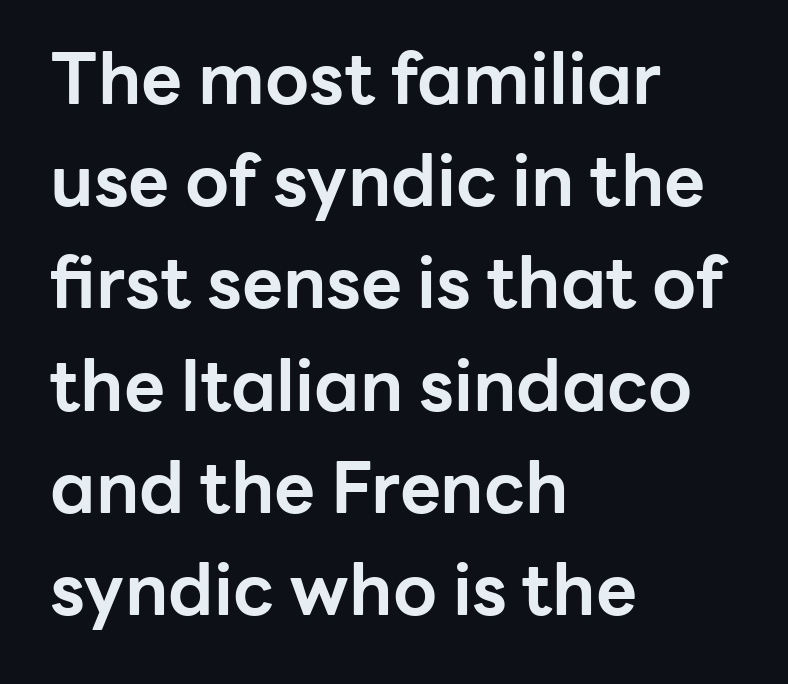
Q: Is the text bold? A: Yes.
Q: Is the text italic (slanted)? A: No, it is upright.
Q: Is the typeface a serif or a sans-serif typeface? A: Sans-serif.
Q: Is the text underlined? A: No.
Q: How is the paragraph aligned? A: Left-aligned.
Q: Is the spacing between letters normal or unusually wide? A: Normal.
Q: Is the spacing between lines tight, normal or loose? A: Normal.
Q: Width (condensed, normal, or wide)? A: Normal.
Q: Stroke contrast? A: Low.
Q: x-height? A: Medium.
Q: Monospaced? A: No.
